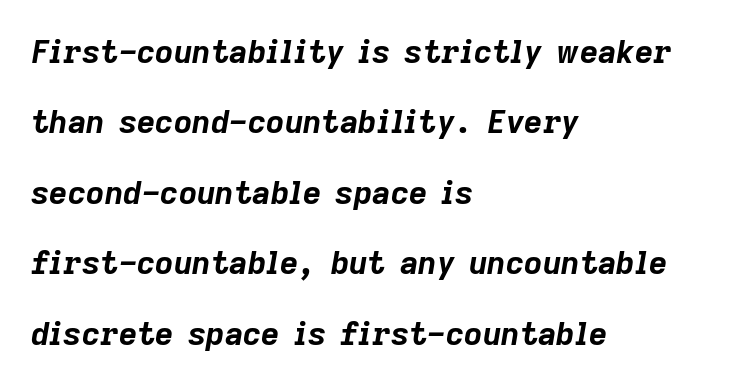
The image shows 32 px bold type, italic (leaning right); set left-aligned, loose line spacing (2.2x), normal letter spacing, not underlined; low stroke contrast and a medium x-height.
